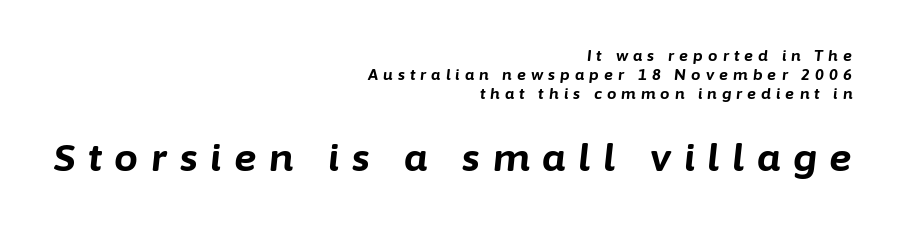
The image shows 38 px bold type, italic (leaning right); set right-aligned, normal line spacing (1.28x), unusually wide letter spacing (+0.34 em), not underlined; the second (bottom) block is 2.53x larger; low stroke contrast and a medium x-height.
